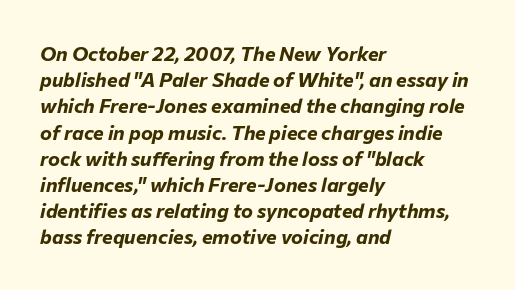
{"italic": "yes", "lean": "right", "slant_degrees": 12, "bold": "yes", "underline": "no", "align": "left", "line_spacing": "normal", "line_spacing_ratio": 1.31, "letter_spacing": "normal", "letter_spacing_em": 0.0, "glyph_px": 20}
